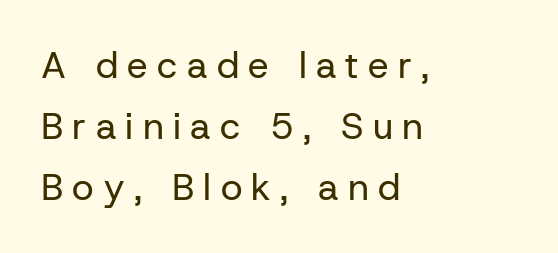
The passage shown is typed in a proportional face where columns would drift. Check under the words: just untouched page. The setting favours the left margin, as ordinary paragraphs usually do. You can tell from the bare stems that sans-serif type was used. These glyphs show unthickened strokes, regular width or finer. A typesetter would call this heavily tracked-out type.
